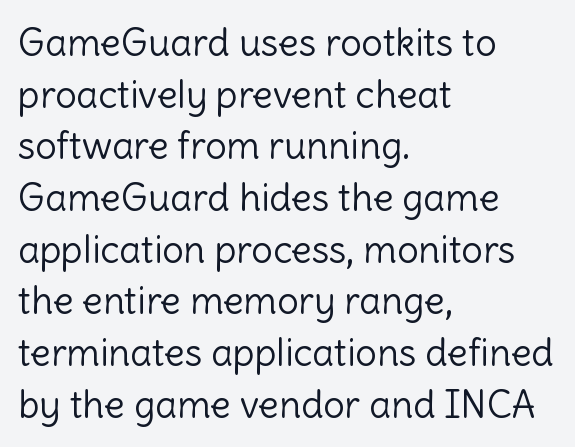
{"serif": "no", "italic": "no", "bold": "no", "weight": "light", "width": "normal", "x_height": "medium", "monospaced": "no", "underline": "no", "align": "left", "line_spacing": "normal", "line_spacing_ratio": 1.36, "letter_spacing": "normal", "letter_spacing_em": 0.0, "glyph_px": 38}
